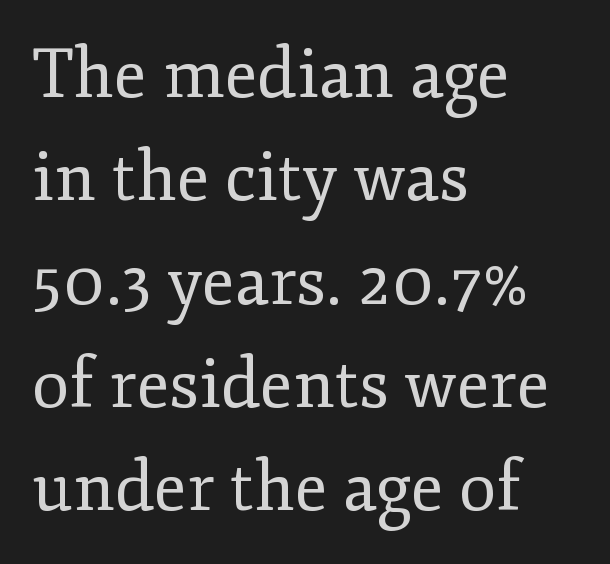
Note: serifs present on the glyphs. Anything drawn beneath the words? Only blank space. Upright lettering throughout. Teacher's note: observe the even left margin — that is flush-left alignment. Compared with typical body copy, the letter spacing here is the same. The passage shown is typed in a proportional face where columns would drift.
